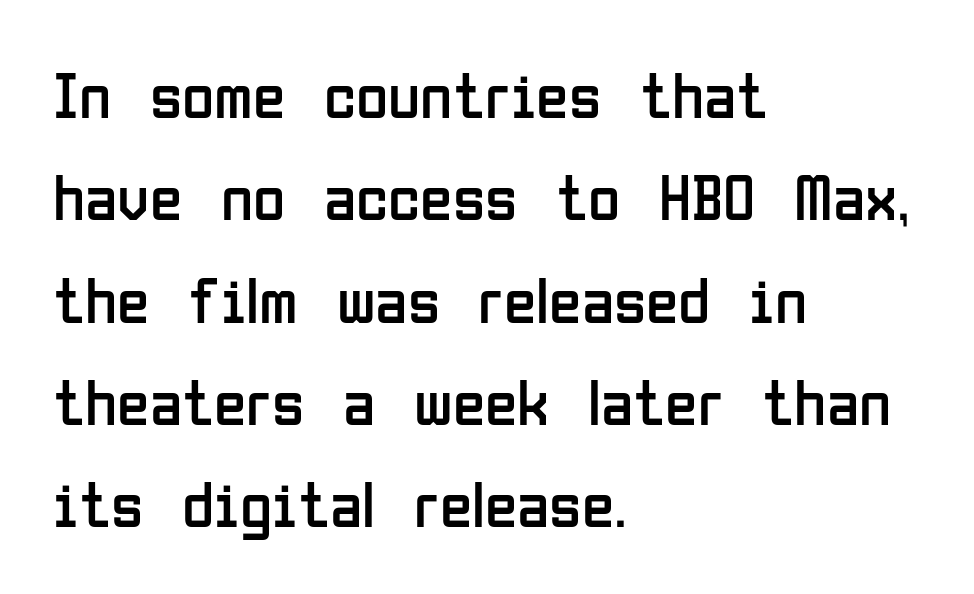
Q: Is the text bold? A: No.
Q: Is the text italic (slanted)? A: No, it is upright.
Q: Is the typeface a serif or a sans-serif typeface? A: Sans-serif.
Q: Is the text underlined? A: No.
Q: How is the paragraph aligned? A: Left-aligned.
Q: Is the spacing between letters normal or unusually wide? A: Normal.
Q: Is the spacing between lines tight, normal or loose? A: Normal.
Q: Width (condensed, normal, or wide)? A: Condensed.
Q: Stroke contrast? A: Low.
Q: x-height? A: Medium.
Q: Monospaced? A: No.
